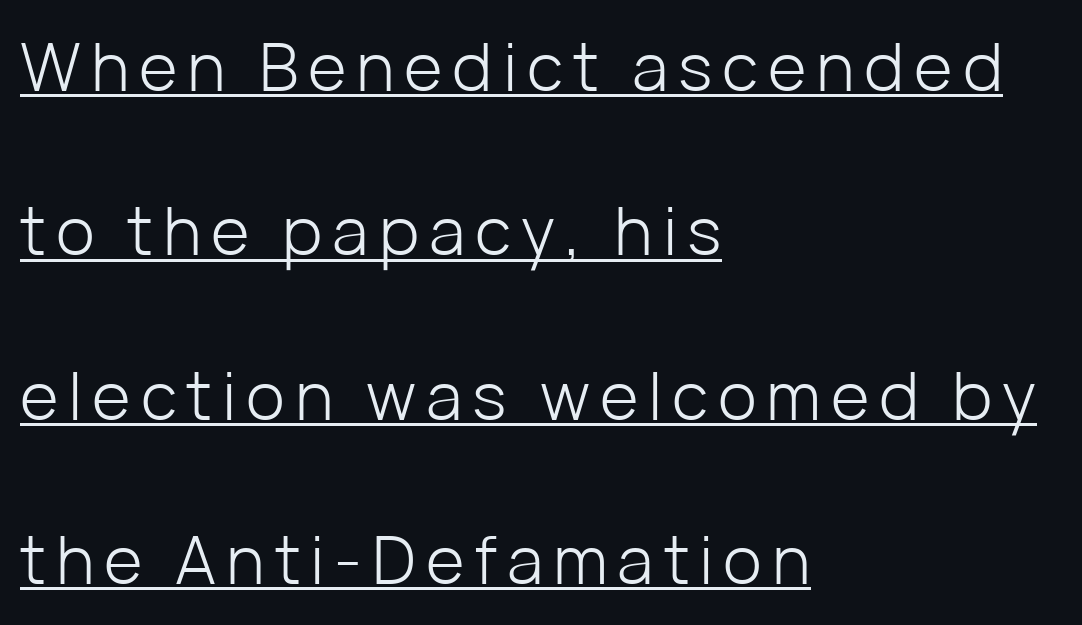
The image shows 66 px light sans-serif type, upright; set left-aligned, loose line spacing (2.49x), underlined; low stroke contrast and a medium x-height.
